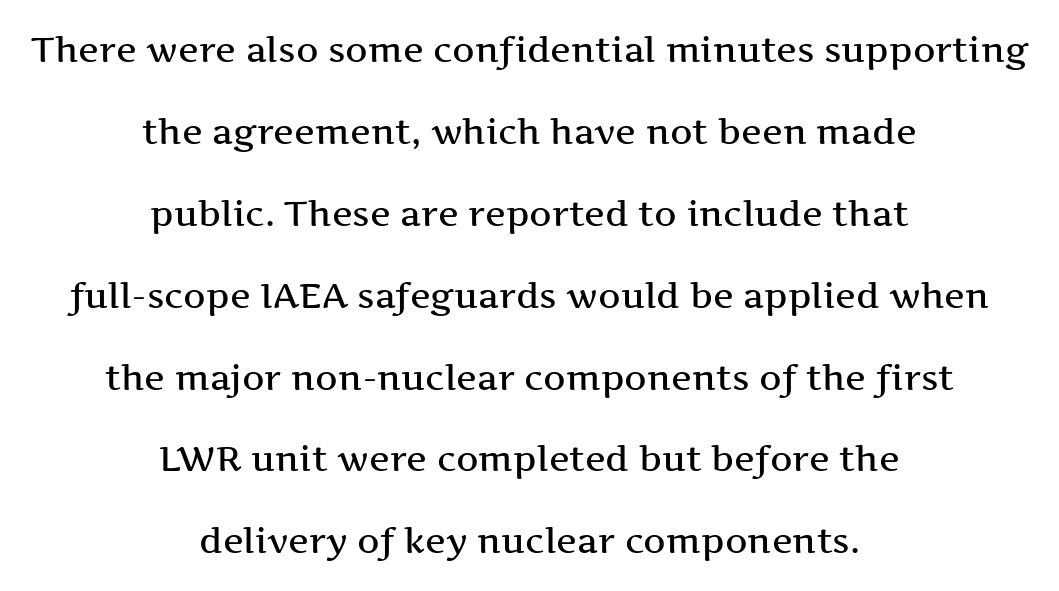
The image shows 35 px wide serif type, upright; set centered, loose line spacing (2.34x), normal letter spacing, not underlined; medium stroke contrast and a medium x-height.
